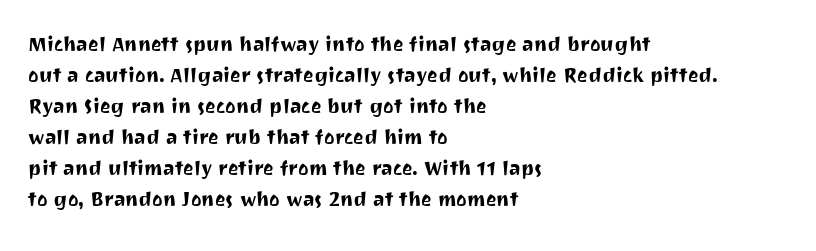
Q: Is the text italic (slanted)? A: No, it is upright.
Q: Is the text underlined? A: No.
Q: How is the paragraph aligned? A: Left-aligned.
Q: Is the spacing between letters normal or unusually wide? A: Normal.
